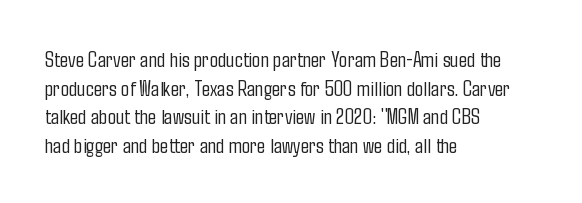
The image shows 22 px text type, upright; set left-aligned, normal line spacing (1.3x), normal letter spacing, not underlined.
